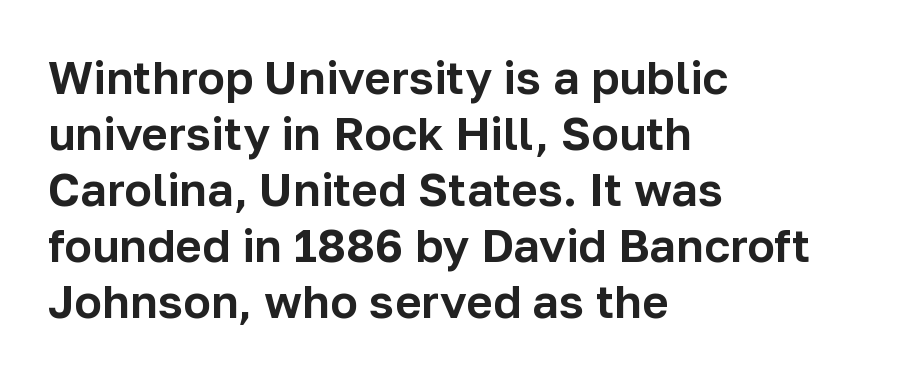
Q: Is the text italic (slanted)? A: No, it is upright.
Q: Is the typeface a serif or a sans-serif typeface? A: Sans-serif.
Q: Is the text underlined? A: No.
Q: How is the paragraph aligned? A: Left-aligned.
Q: Is the spacing between letters normal or unusually wide? A: Normal.
Q: Width (condensed, normal, or wide)? A: Normal.
Q: Stroke contrast? A: Low.
Q: x-height? A: Medium.
Q: Monospaced? A: No.
